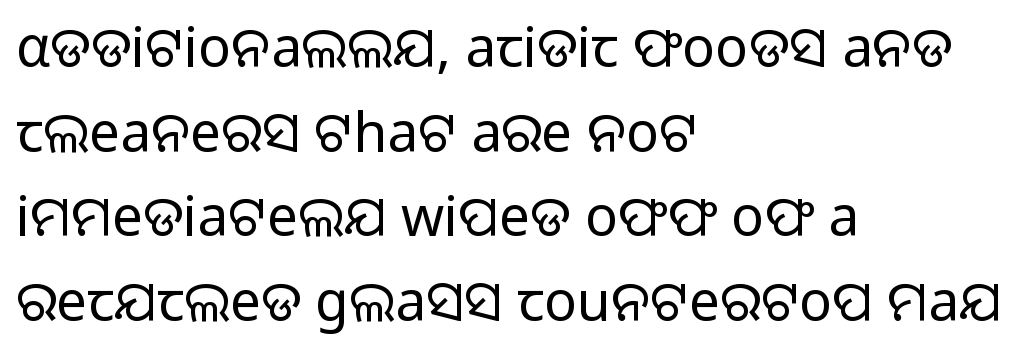
The image shows 55 px regular-weight sans-serif type, upright; set left-aligned, normal line spacing (1.54x), normal letter spacing, not underlined; low stroke contrast and a medium x-height.
